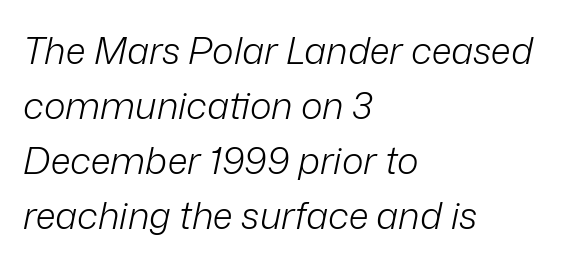
Q: Is the text bold? A: No.
Q: Is the text italic (slanted)? A: Yes, it leans right by about 12 degrees.
Q: Is the text underlined? A: No.
Q: How is the paragraph aligned? A: Left-aligned.
Q: Is the spacing between letters normal or unusually wide? A: Normal.
Q: Is the spacing between lines tight, normal or loose? A: Normal.
Q: Width (condensed, normal, or wide)? A: Normal.
Q: Stroke contrast? A: Low.
Q: x-height? A: Medium.
Q: Monospaced? A: No.
